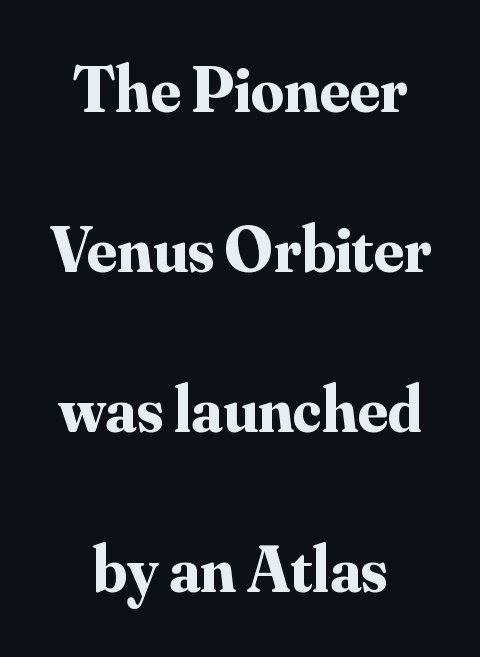
{"serif": "yes", "italic": "no", "bold": "yes", "weight": "bold", "width": "normal", "stroke_contrast": "medium", "x_height": "small", "monospaced": "no", "underline": "no", "align": "center", "line_spacing": "loose", "line_spacing_ratio": 2.46, "letter_spacing": "normal", "letter_spacing_em": 0.0, "glyph_px": 65}
